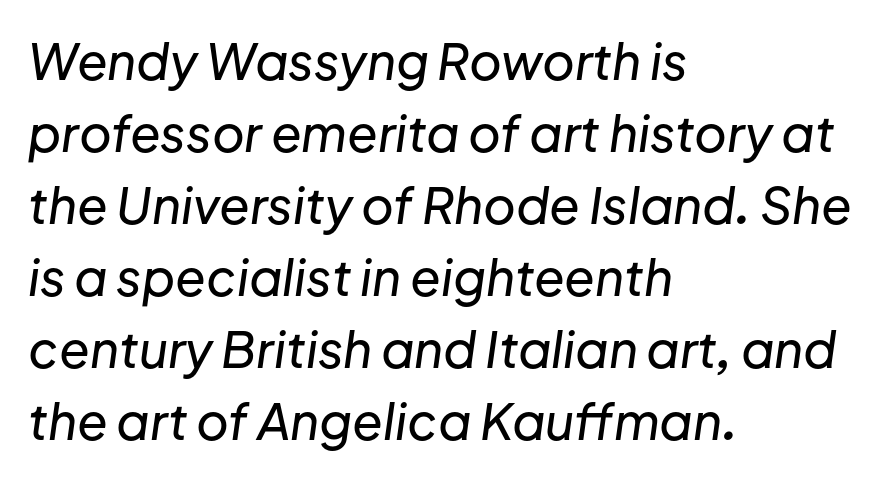
{"italic": "yes", "lean": "right", "slant_degrees": 8, "width": "normal", "stroke_contrast": "low", "x_height": "medium", "monospaced": "no", "underline": "no", "align": "left", "line_spacing": "normal", "line_spacing_ratio": 1.44, "letter_spacing": "normal", "letter_spacing_em": 0.0, "glyph_px": 50}
